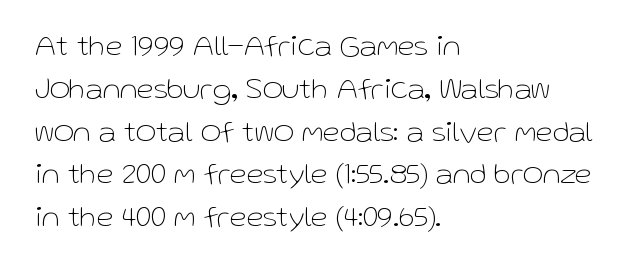
The type family on display is of the sans-serif kind. Characters remain perfectly vertical along every line. Leading matches the norm, producing a regular column. Line beginnings align vertically; line endings do not.
